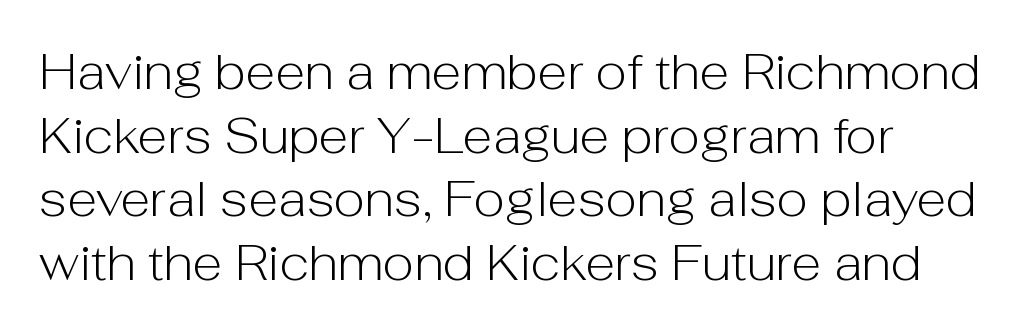
{"serif": "no", "italic": "no", "bold": "no", "weight": "light", "width": "normal", "stroke_contrast": "low", "x_height": "medium", "monospaced": "no", "underline": "no", "line_spacing": "normal", "line_spacing_ratio": 1.3, "letter_spacing": "normal", "letter_spacing_em": 0.0, "glyph_px": 49}
